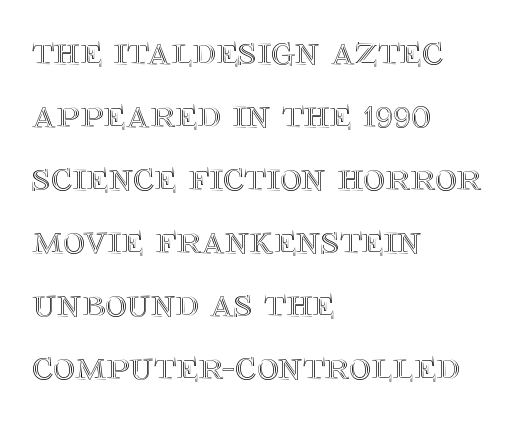
The image shows 42 px text type, upright; set left-aligned, normal line spacing (1.5x), normal letter spacing, not underlined; a large x-height.
